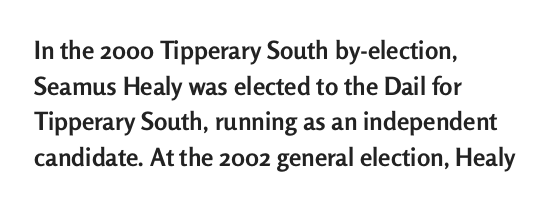
Q: Is the text bold? A: Yes.
Q: Is the text italic (slanted)? A: No, it is upright.
Q: Is the text underlined? A: No.
Q: How is the paragraph aligned? A: Left-aligned.
Q: Is the spacing between letters normal or unusually wide? A: Normal.
Q: Is the spacing between lines tight, normal or loose? A: Normal.
